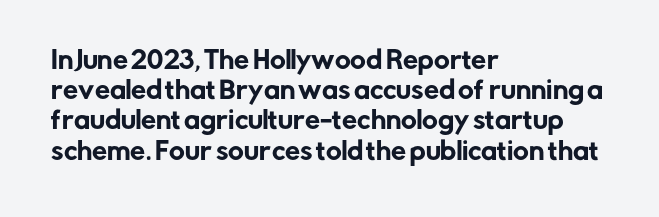
{"italic": "no", "underline": "no", "align": "left", "line_spacing": "normal", "line_spacing_ratio": 1.26, "letter_spacing": "normal", "letter_spacing_em": 0.0, "glyph_px": 24}
